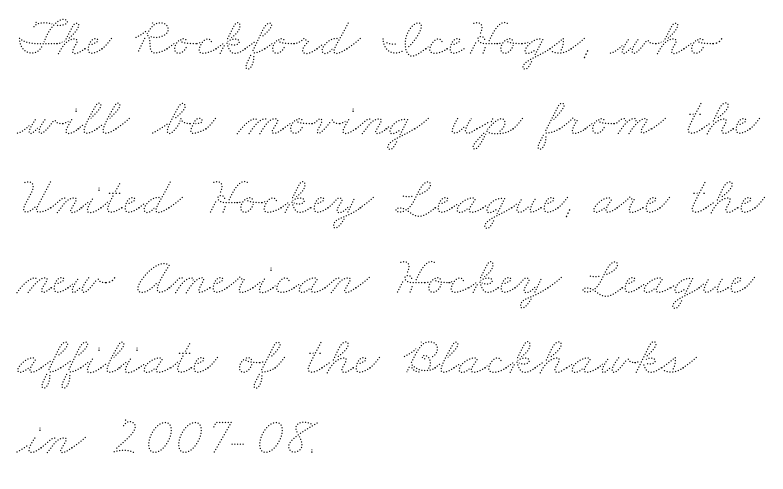
The image shows 55 px thin, wide type; set left-aligned, normal line spacing (1.45x), normal letter spacing, not underlined; medium stroke contrast and a small x-height.
